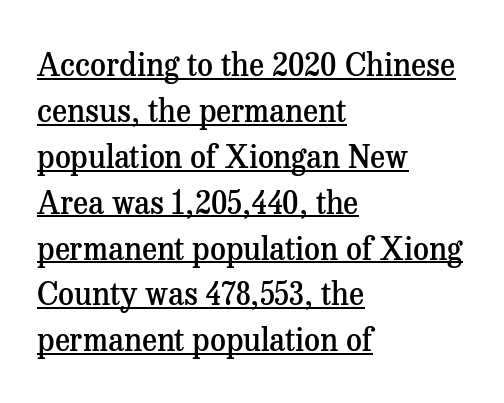
Q: Is the text bold? A: Semi-bold.
Q: Is the text italic (slanted)? A: No, it is upright.
Q: Is the typeface a serif or a sans-serif typeface? A: Serif.
Q: Is the text underlined? A: Yes.
Q: How is the paragraph aligned? A: Left-aligned.
Q: Is the spacing between letters normal or unusually wide? A: Normal.
Q: Is the spacing between lines tight, normal or loose? A: Normal.
Q: Width (condensed, normal, or wide)? A: Normal.
Q: Stroke contrast? A: Medium.
Q: x-height? A: Medium.
Q: Monospaced? A: No.
